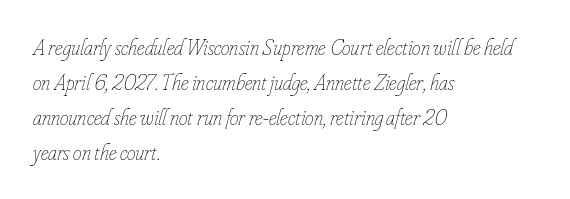
The image shows 22 px text type, italic (leaning right); set left-aligned, normal line spacing (1.59x), normal letter spacing, not underlined.
